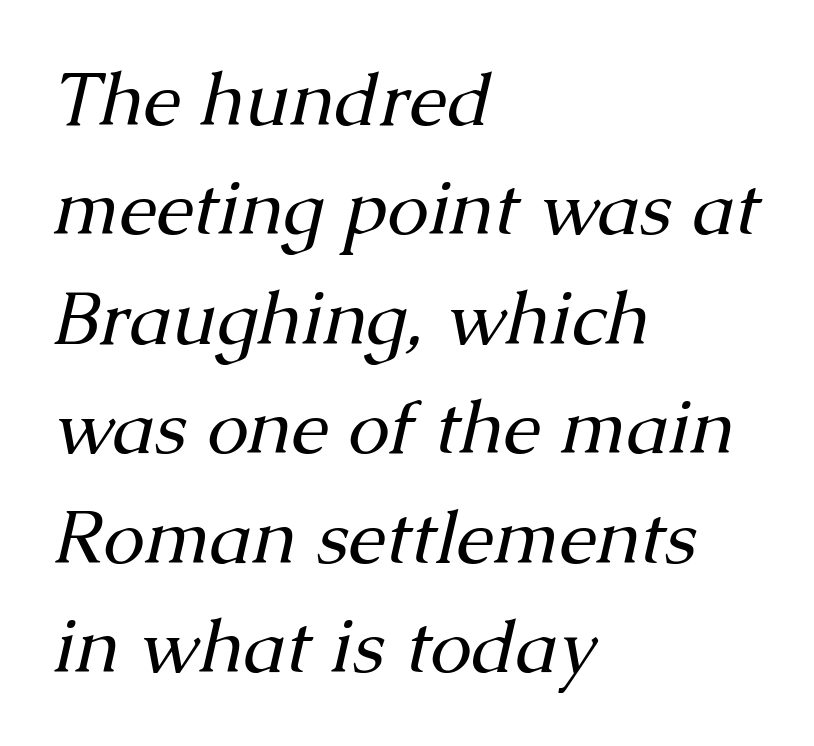
The image shows 75 px regular-weight serif type, italic (leaning right); set left-aligned, normal line spacing (1.46x), normal letter spacing, not underlined; medium stroke contrast and a medium x-height.
